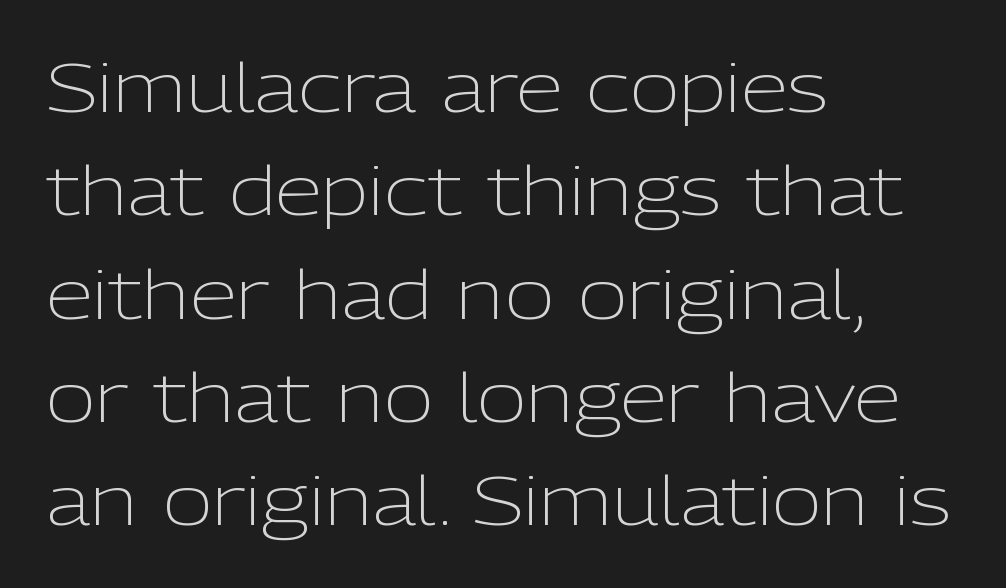
Q: Is the text bold? A: No.
Q: Is the text italic (slanted)? A: No, it is upright.
Q: Is the typeface a serif or a sans-serif typeface? A: Sans-serif.
Q: Is the text underlined? A: No.
Q: How is the paragraph aligned? A: Left-aligned.
Q: Is the spacing between letters normal or unusually wide? A: Normal.
Q: Is the spacing between lines tight, normal or loose? A: Normal.
Q: Width (condensed, normal, or wide)? A: Normal.
Q: Stroke contrast? A: Low.
Q: x-height? A: Medium.
Q: Monospaced? A: No.
